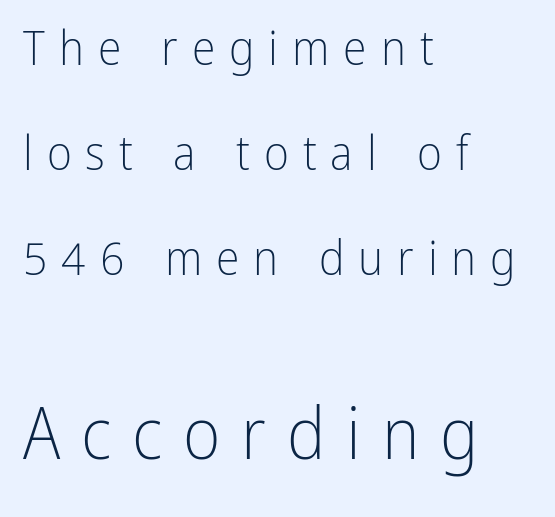
The image shows 72 px light, condensed sans-serif type, upright; set left-aligned, loose line spacing (2.19x), unusually wide letter spacing (+0.29 em), not underlined; the second (bottom) block is 1.5x larger; low stroke contrast and a medium x-height.
